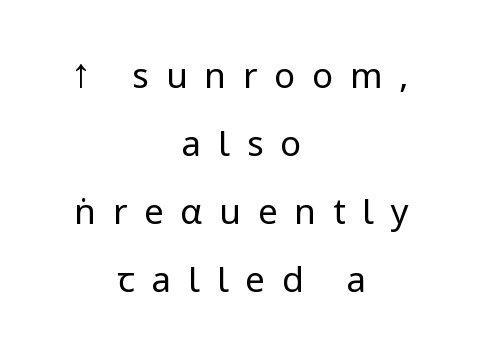
Q: Is the text bold? A: No.
Q: Is the text italic (slanted)? A: No, it is upright.
Q: Is the typeface a serif or a sans-serif typeface? A: Sans-serif.
Q: Is the text underlined? A: No.
Q: How is the paragraph aligned? A: Centered.
Q: Is the spacing between letters normal or unusually wide? A: Unusually wide.
Q: Is the spacing between lines tight, normal or loose? A: Loose.
Q: Width (condensed, normal, or wide)? A: Condensed.
Q: Stroke contrast? A: Low.
